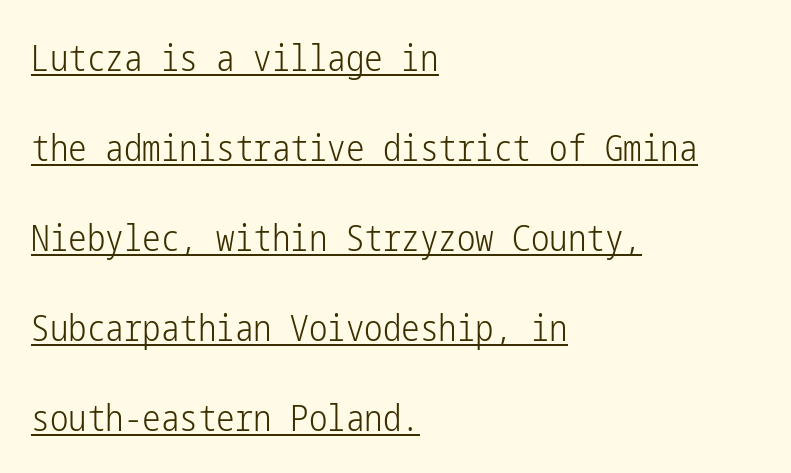
The horizontal fit of the characters is conventional and even. Loosely led — the rows are spread out. Note: no serifs on the glyphs. No italicization has been applied; the sample stays upright. The rendering uses the underline text-decoration.
